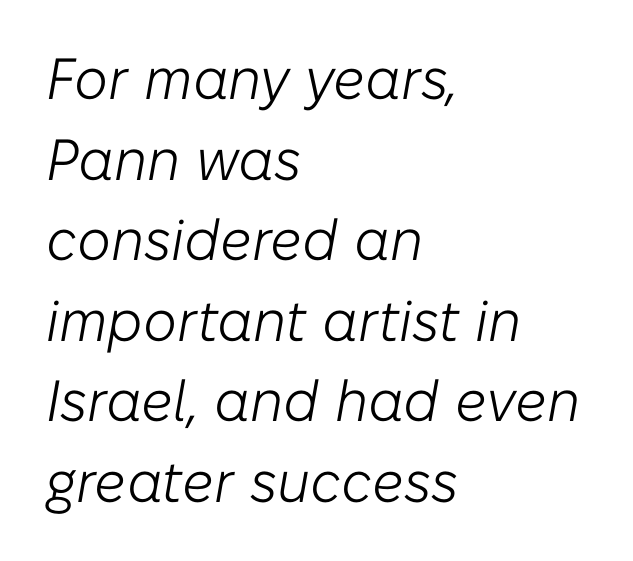
Q: Is the text bold? A: No.
Q: Is the text italic (slanted)? A: Yes, it leans right by about 10 degrees.
Q: Is the text underlined? A: No.
Q: How is the paragraph aligned? A: Left-aligned.
Q: Is the spacing between letters normal or unusually wide? A: Normal.
Q: Is the spacing between lines tight, normal or loose? A: Normal.
Q: Width (condensed, normal, or wide)? A: Normal.
Q: Stroke contrast? A: Low.
Q: x-height? A: Medium.
Q: Monospaced? A: No.
